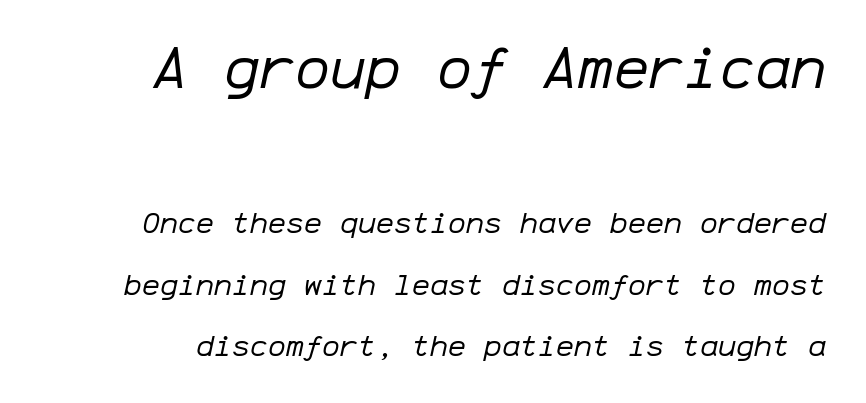
These lines are rendered in a fixed-pitch font. Nobody drew a line under any word here. Typesetter's note — upper block bumped up in size, lower block left smaller. No heavy texture on the line: the type isn't bold. In terms of letterspacing, this is plain default setting. The rendering applies a slant to the glyphs.
